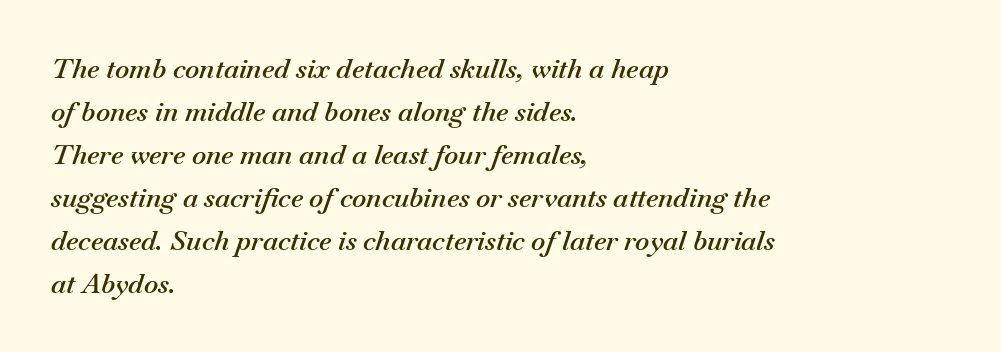
Short note: letters normally spaced. Anything drawn beneath the words? Only blank space. This is the in-between weight designers call semibold or demi. The typography opts for an oblique posture over an upright one.
